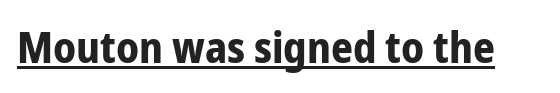
Compared with an ordinary text face, these strokes are far heavier — a full bold. A typesetter would label this face a sans. Do the characters align in a grid? No, the font is proportional. This rendering leaves character spacing at its baseline value. The typesetter has applied underlining to the passage shown.
